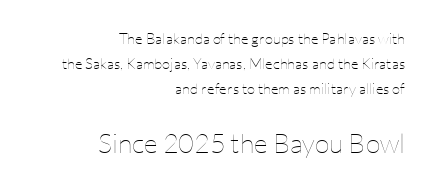
{"italic": "no", "bold": "no", "underline": "no", "align": "right", "line_spacing": "normal", "line_spacing_ratio": 1.68, "letter_spacing": "normal", "letter_spacing_em": 0.0, "larger_block": "second", "size_ratio": 1.8, "glyph_px": 27}
